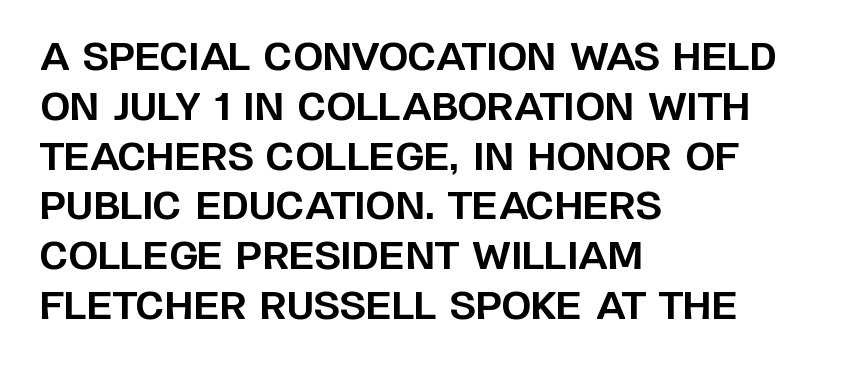
Q: Is the text bold? A: Yes.
Q: Is the text italic (slanted)? A: No, it is upright.
Q: Is the typeface a serif or a sans-serif typeface? A: Sans-serif.
Q: Is the text underlined? A: No.
Q: How is the paragraph aligned? A: Left-aligned.
Q: Is the spacing between letters normal or unusually wide? A: Normal.
Q: Is the spacing between lines tight, normal or loose? A: Normal.
Q: Width (condensed, normal, or wide)? A: Normal.
Q: Stroke contrast? A: Low.
Q: x-height? A: Large.
Q: Monospaced? A: No.
